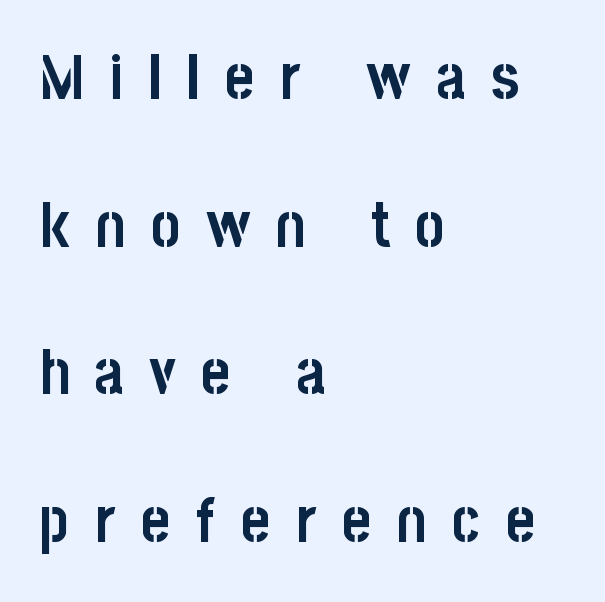
Q: Is the text bold? A: Yes.
Q: Is the text italic (slanted)? A: No, it is upright.
Q: Is the typeface a serif or a sans-serif typeface? A: Sans-serif.
Q: Is the text underlined? A: No.
Q: How is the paragraph aligned? A: Left-aligned.
Q: Is the spacing between letters normal or unusually wide? A: Unusually wide.
Q: Is the spacing between lines tight, normal or loose? A: Loose.
Q: Width (condensed, normal, or wide)? A: Condensed.
Q: Stroke contrast? A: Low.
Q: x-height? A: Large.
Q: Monospaced? A: No.
